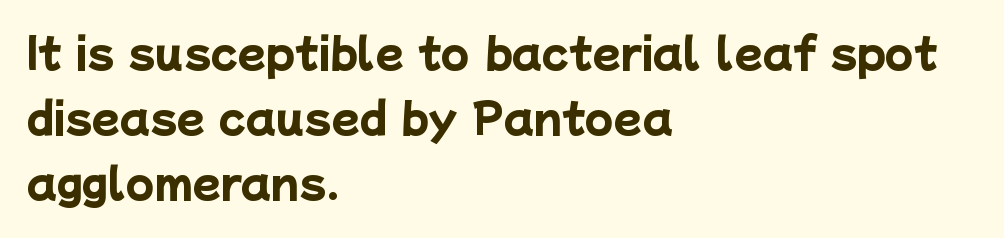
{"serif": "no", "bold": "yes", "weight": "heavy", "width": "normal", "stroke_contrast": "low", "x_height": "medium", "monospaced": "no", "underline": "no", "align": "left", "line_spacing": "normal", "line_spacing_ratio": 1.58, "letter_spacing": "normal", "letter_spacing_em": 0.0, "glyph_px": 41}
